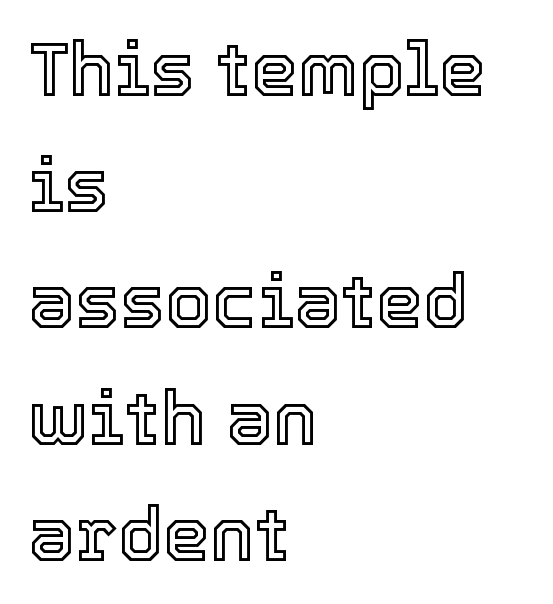
{"italic": "no", "width": "normal", "x_height": "medium", "monospaced": "no", "underline": "no", "align": "left", "line_spacing": "normal", "line_spacing_ratio": 1.55, "letter_spacing": "normal", "letter_spacing_em": 0.0, "glyph_px": 75}
